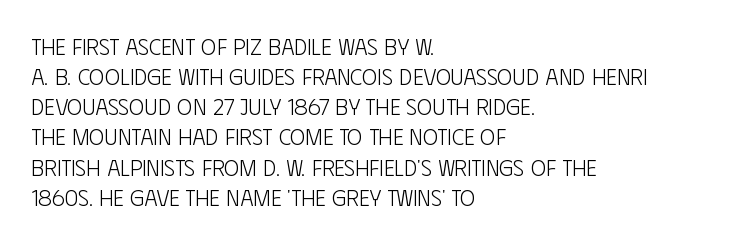
The image shows 23 px text type, upright; set left-aligned, normal line spacing (1.31x), normal letter spacing, not underlined.
